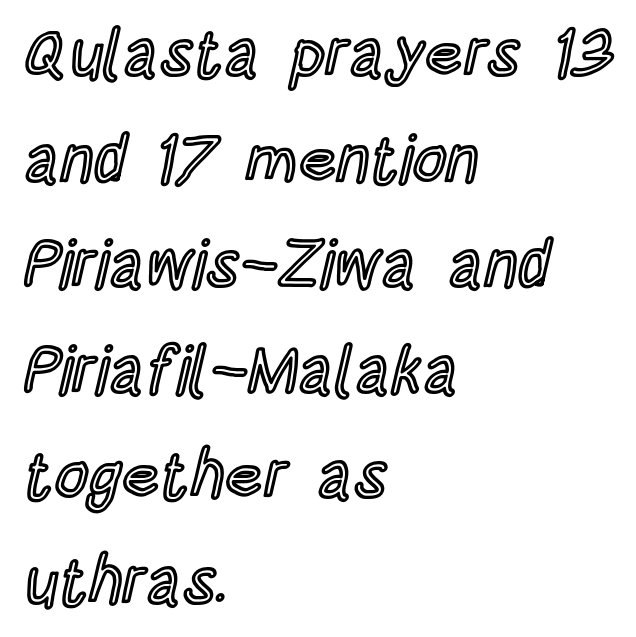
{"width": "condensed", "x_height": "large", "monospaced": "no", "underline": "no", "align": "left", "line_spacing": "normal", "line_spacing_ratio": 1.6, "letter_spacing": "normal", "letter_spacing_em": 0.0, "glyph_px": 66}
